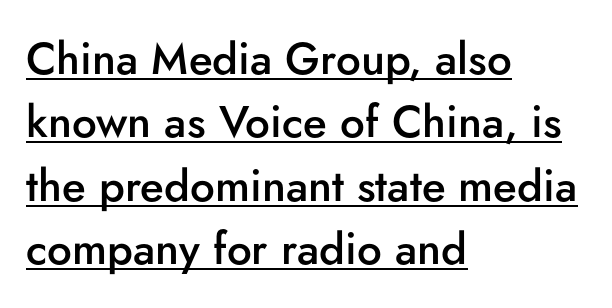
The image shows 44 px semibold sans-serif type, upright; set left-aligned, normal line spacing (1.44x), normal letter spacing, underlined; low stroke contrast and a small x-height.
